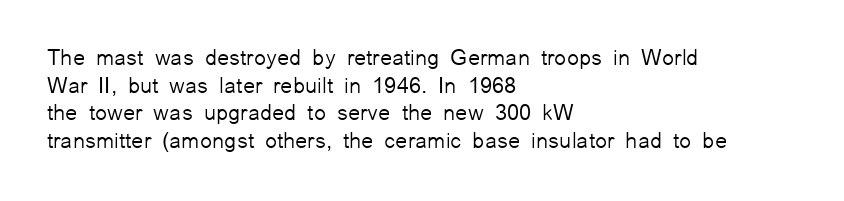
The image shows 22 px text type, upright; set left-aligned, normal line spacing (1.26x), normal letter spacing, not underlined.
